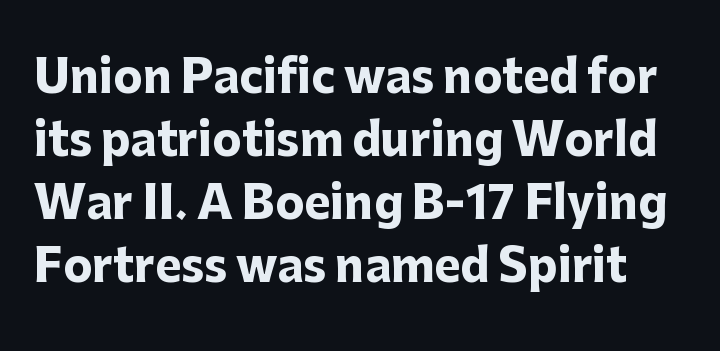
The image shows 44 px heavy sans-serif type, upright; set normal line spacing (1.43x), normal letter spacing, not underlined; low stroke contrast and a medium x-height.
